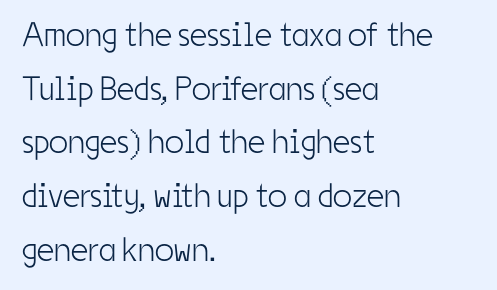
The image shows 34 px light, condensed sans-serif type, upright; set left-aligned, normal line spacing (1.58x), normal letter spacing, not underlined; low stroke contrast and a medium x-height.
